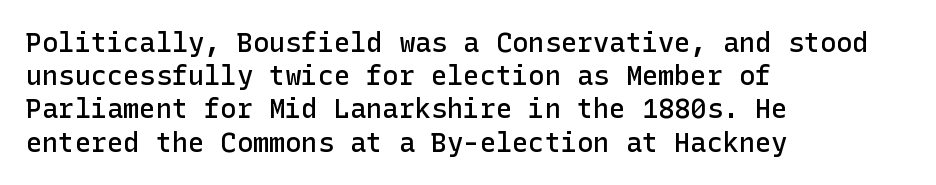
Short and long lines alike share a common starting point at left. The axis of the letterforms is exactly vertical. Plain, unruled lines of type. Caption: semibold face, moderately heavy strokes. How are the letters spaced? Ordinarily, with no added tracking.
